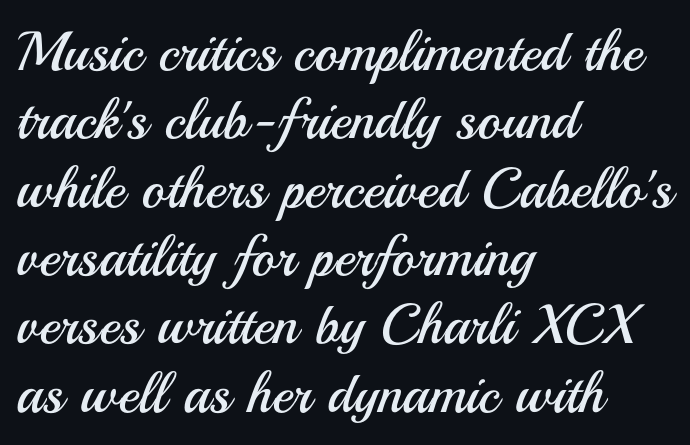
Underline: absent. The characters are drawn with everyday or finer stroke widths. The rendering shows plain stroke endings on the letterforms — a sans-serif design.
